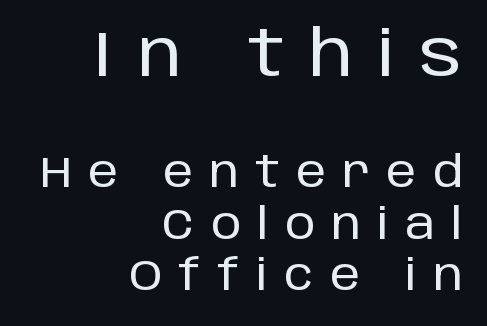
{"serif": "no", "italic": "no", "width": "normal", "stroke_contrast": "low", "x_height": "large", "monospaced": "no", "underline": "no", "align": "right", "line_spacing_ratio": 1.19, "letter_spacing": "wide", "letter_spacing_em": 0.38, "larger_block": "first", "size_ratio": 1.49, "glyph_px": 64}
